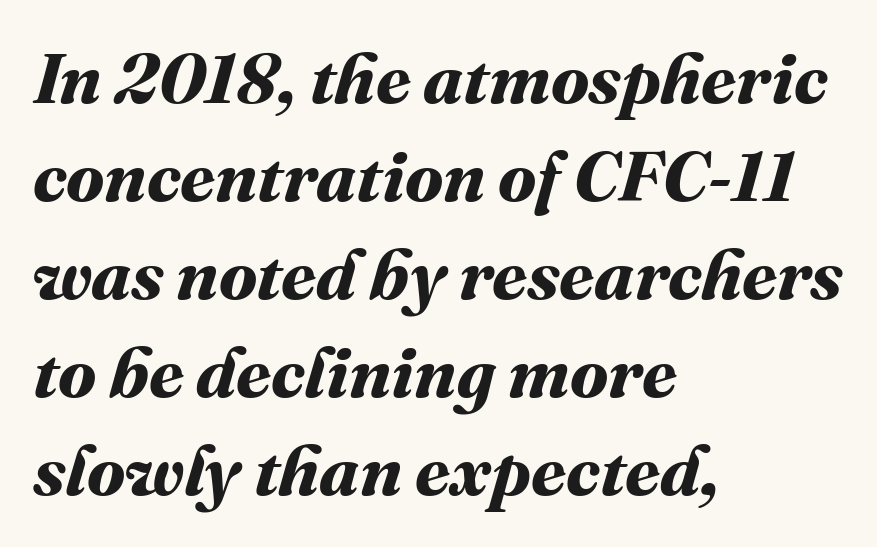
Descender tails drop into unmarked territory. This is heavy type, rendered in bold. These lines stack with their left ends in a neat column. Varying glyph widths throughout — classic text-font behaviour.
